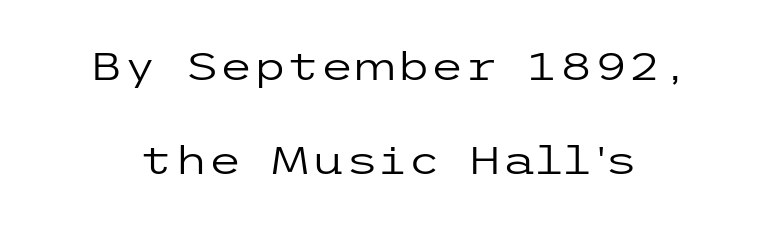
{"serif": "no", "italic": "no", "bold": "no", "weight": "regular", "width": "wide", "stroke_contrast": "low", "x_height": "medium", "underline": "no", "line_spacing": "loose", "line_spacing_ratio": 2.41, "letter_spacing": "normal", "letter_spacing_em": 0.0, "glyph_px": 39}
